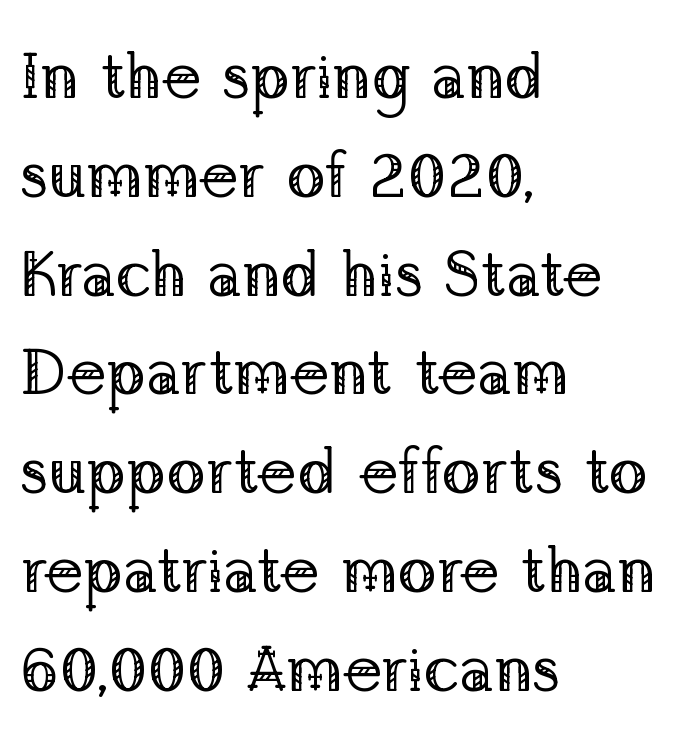
Q: Is the text bold? A: No.
Q: Is the text italic (slanted)? A: No, it is upright.
Q: Is the typeface a serif or a sans-serif typeface? A: Serif.
Q: Is the text underlined? A: No.
Q: How is the paragraph aligned? A: Left-aligned.
Q: Is the spacing between letters normal or unusually wide? A: Normal.
Q: Is the spacing between lines tight, normal or loose? A: Normal.
Q: Width (condensed, normal, or wide)? A: Normal.
Q: Stroke contrast? A: Low.
Q: x-height? A: Medium.
Q: Monospaced? A: No.
